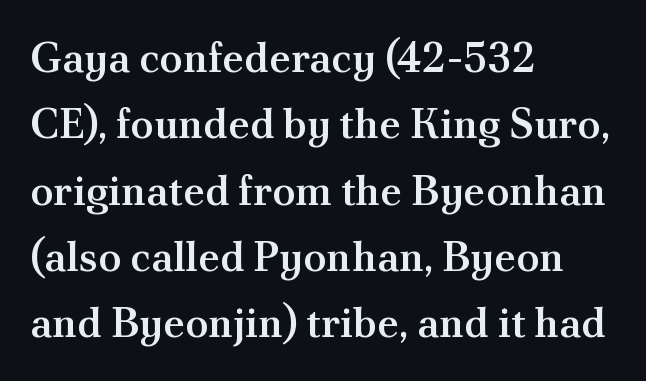
Q: Is the text bold? A: Semi-bold.
Q: Is the text italic (slanted)? A: No, it is upright.
Q: Is the typeface a serif or a sans-serif typeface? A: Serif.
Q: Is the text underlined? A: No.
Q: How is the paragraph aligned? A: Left-aligned.
Q: Is the spacing between letters normal or unusually wide? A: Normal.
Q: Is the spacing between lines tight, normal or loose? A: Normal.
Q: Width (condensed, normal, or wide)? A: Normal.
Q: Stroke contrast? A: Medium.
Q: x-height? A: Small.
Q: Monospaced? A: No.
